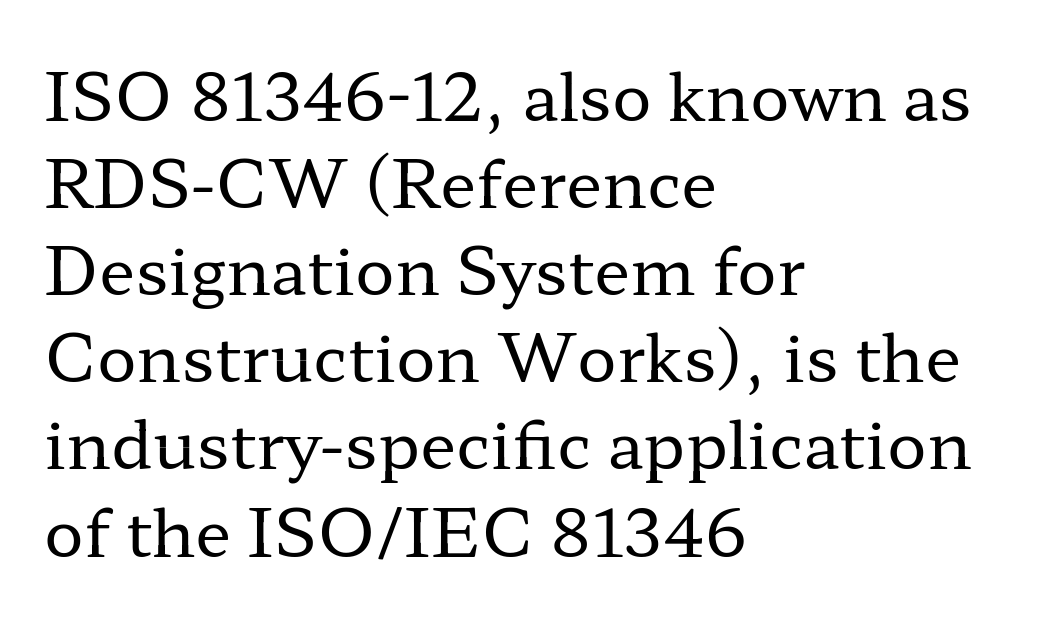
These lines are set flush left with a ragged right edge. The letterforms sit at book weight or below. Posture: upright roman. A typesetter would call this proportional, since set widths differ per character. Does extra space separate the letters? No, they use regular spacing. The vertical gap from one line to the next is medium.
